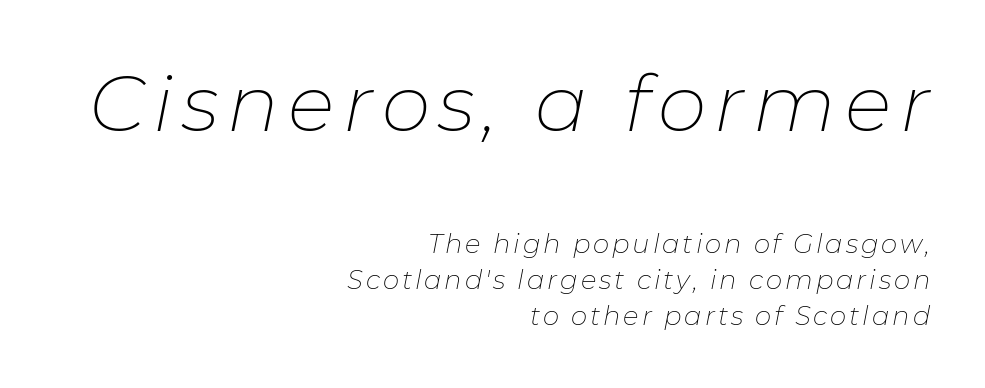
{"italic": "yes", "lean": "right", "slant_degrees": 11, "bold": "no", "weight": "thin", "width": "normal", "stroke_contrast": "low", "x_height": "medium", "monospaced": "no", "underline": "no", "align": "right", "line_spacing": "normal", "line_spacing_ratio": 1.4, "larger_block": "first", "size_ratio": 3.0, "glyph_px": 78}
